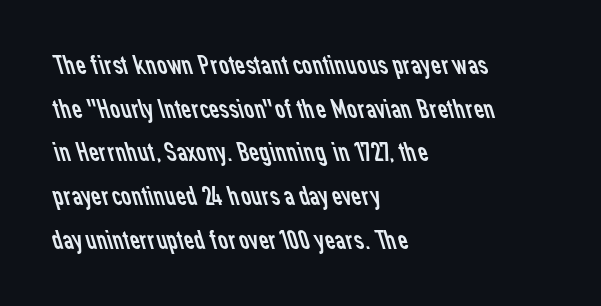
You could not count columns in this text — the font is proportionally spaced. In terms of leading, this rendering sits right in the middle. The font sits on the lighter half of the weight spectrum, regular included. Each row of text sits above clean, open space.
